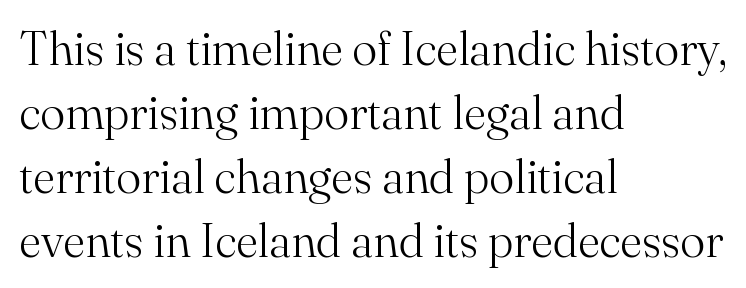
Q: Is the text bold? A: No.
Q: Is the text italic (slanted)? A: No, it is upright.
Q: Is the typeface a serif or a sans-serif typeface? A: Serif.
Q: Is the text underlined? A: No.
Q: How is the paragraph aligned? A: Left-aligned.
Q: Is the spacing between letters normal or unusually wide? A: Normal.
Q: Is the spacing between lines tight, normal or loose? A: Normal.
Q: Width (condensed, normal, or wide)? A: Normal.
Q: Stroke contrast? A: Medium.
Q: x-height? A: Small.
Q: Monospaced? A: No.
